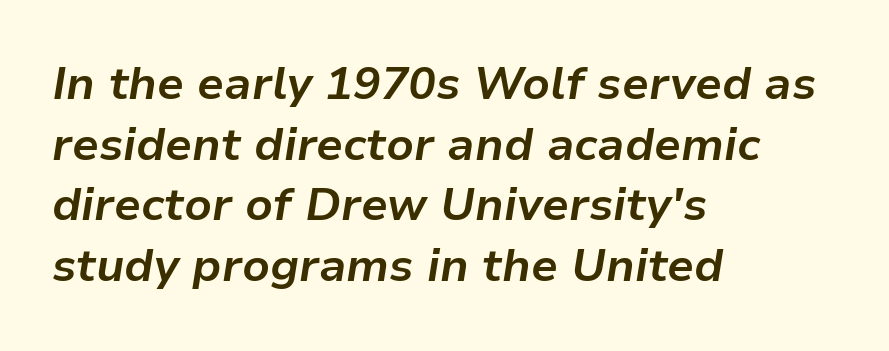
The image shows 46 px bold type, italic (leaning right); set left-aligned, normal line spacing (1.32x), normal letter spacing, not underlined; low stroke contrast and a medium x-height.
